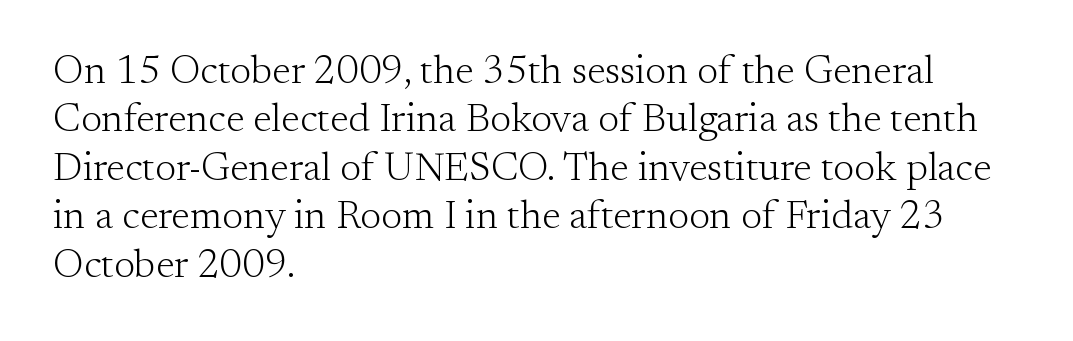
Looks like regular typesetting: each glyph gets only the width it needs. Ascenders rise straight up at ninety degrees. The letters sit at their default tracking, neither squeezed nor spread. Each line starts at the same left margin while the right side varies. Check the space under the baseline: it is left empty.
